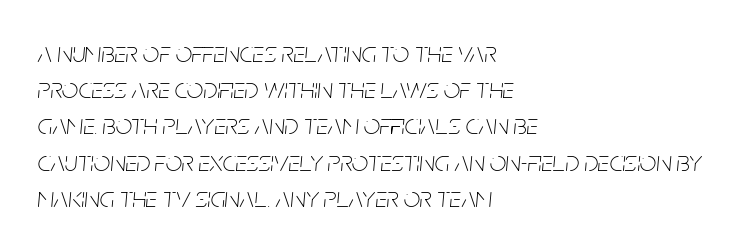
Q: Is the text bold? A: No.
Q: Is the text italic (slanted)? A: Yes, it leans right by about 5 degrees.
Q: Is the text underlined? A: No.
Q: How is the paragraph aligned? A: Left-aligned.
Q: Is the spacing between letters normal or unusually wide? A: Normal.
Q: Is the spacing between lines tight, normal or loose? A: Normal.
Q: Width (condensed, normal, or wide)? A: Condensed.
Q: Stroke contrast? A: Low.
Q: x-height? A: Large.
Q: Monospaced? A: No.
